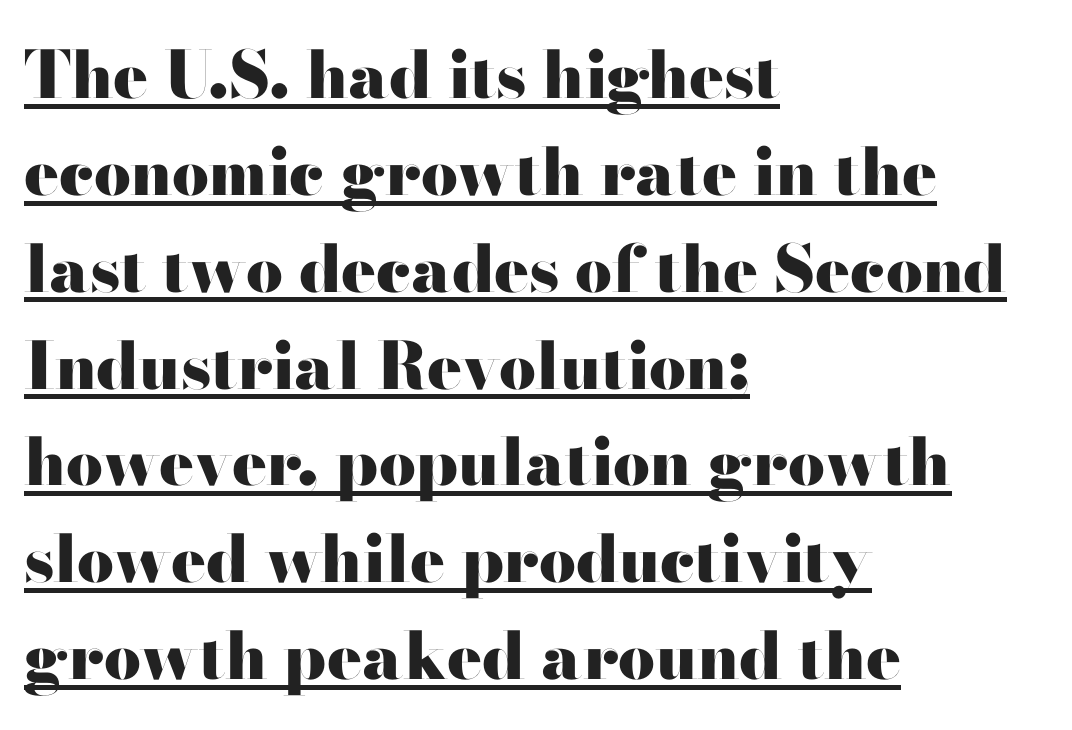
Q: Is the text bold? A: Yes.
Q: Is the text italic (slanted)? A: No, it is upright.
Q: Is the typeface a serif or a sans-serif typeface? A: Sans-serif.
Q: Is the text underlined? A: Yes.
Q: How is the paragraph aligned? A: Left-aligned.
Q: Is the spacing between letters normal or unusually wide? A: Normal.
Q: Is the spacing between lines tight, normal or loose? A: Normal.
Q: Width (condensed, normal, or wide)? A: Wide.
Q: Stroke contrast? A: High.
Q: x-height? A: Small.
Q: Monospaced? A: No.
